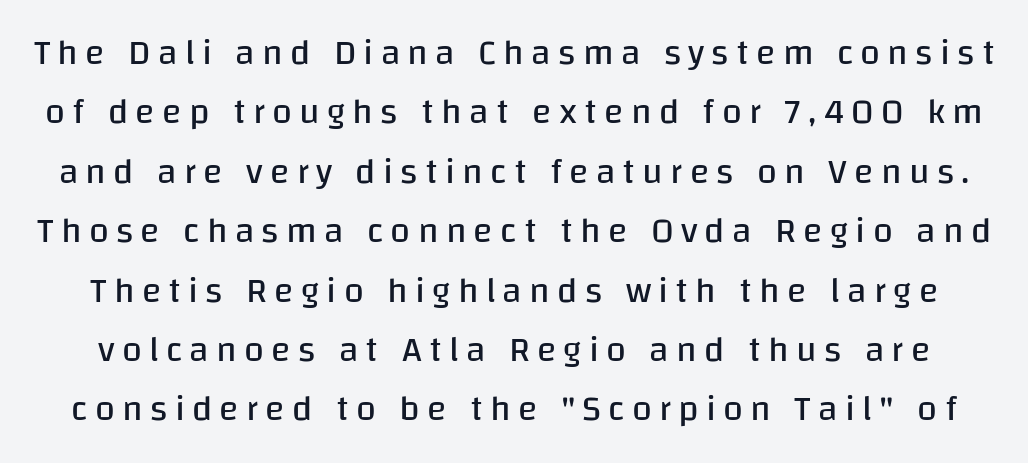
Q: Is the text bold? A: No.
Q: Is the text italic (slanted)? A: No, it is upright.
Q: Is the typeface a serif or a sans-serif typeface? A: Sans-serif.
Q: Is the text underlined? A: No.
Q: Is the spacing between letters normal or unusually wide? A: Unusually wide.
Q: Is the spacing between lines tight, normal or loose? A: Normal.
Q: Width (condensed, normal, or wide)? A: Normal.
Q: Stroke contrast? A: Low.
Q: x-height? A: Large.
Q: Monospaced? A: No.
